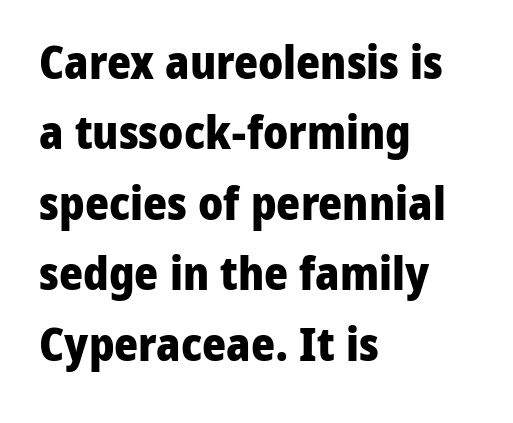
Q: Is the text bold? A: Yes.
Q: Is the text italic (slanted)? A: No, it is upright.
Q: Is the typeface a serif or a sans-serif typeface? A: Sans-serif.
Q: Is the text underlined? A: No.
Q: How is the paragraph aligned? A: Left-aligned.
Q: Is the spacing between letters normal or unusually wide? A: Normal.
Q: Is the spacing between lines tight, normal or loose? A: Normal.
Q: Width (condensed, normal, or wide)? A: Normal.
Q: Stroke contrast? A: Low.
Q: x-height? A: Medium.
Q: Monospaced? A: No.
